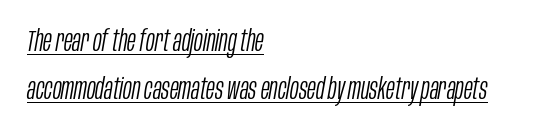
This sample has the flowing, uneven cadence of proportional lettering. The letterforms sit shoulder to shoulder at normal distance. A typographer would call this underscored text. This reads as an unemphasized weight, regular at the heaviest.
